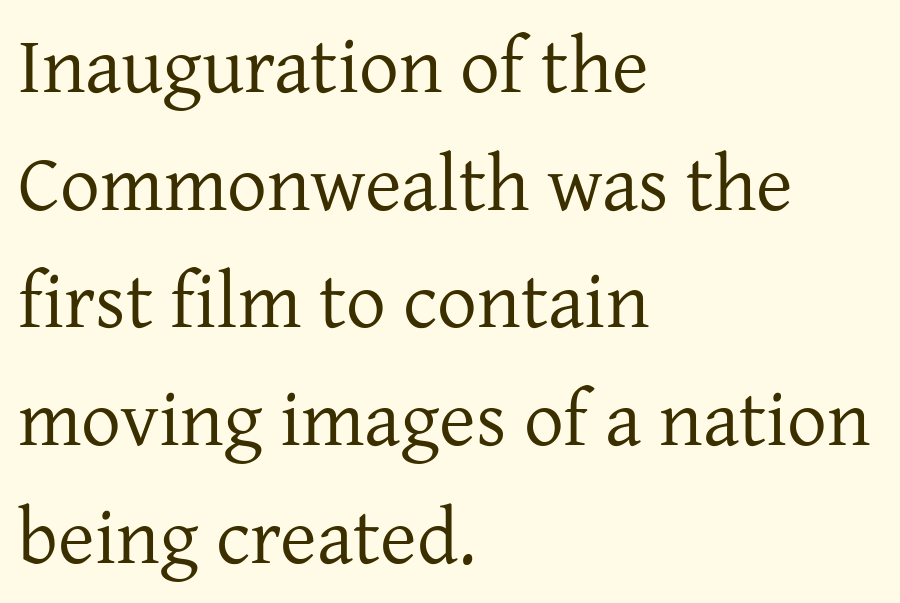
{"serif": "yes", "italic": "no", "bold": "no", "weight": "regular", "width": "normal", "stroke_contrast": "low", "x_height": "medium", "monospaced": "no", "underline": "no", "align": "left", "line_spacing": "normal", "line_spacing_ratio": 1.49, "letter_spacing": "normal", "letter_spacing_em": 0.0, "glyph_px": 79}
